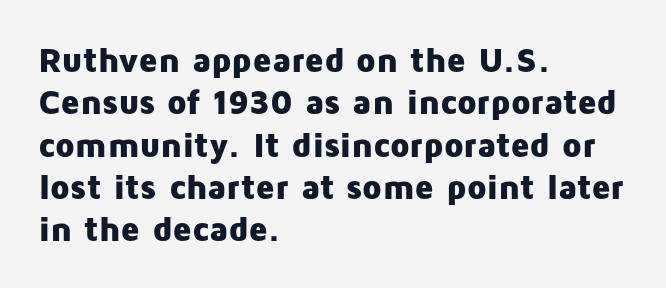
Q: Is the text bold? A: Yes.
Q: Is the text italic (slanted)? A: No, it is upright.
Q: Is the typeface a serif or a sans-serif typeface? A: Sans-serif.
Q: Is the text underlined? A: No.
Q: How is the paragraph aligned? A: Left-aligned.
Q: Is the spacing between letters normal or unusually wide? A: Normal.
Q: Width (condensed, normal, or wide)? A: Normal.
Q: Stroke contrast? A: Low.
Q: x-height? A: Medium.
Q: Monospaced? A: No.
